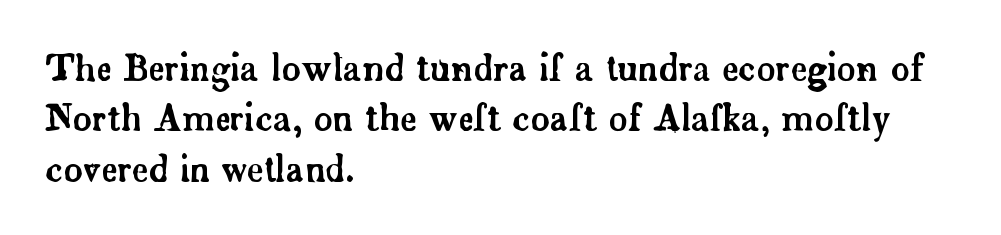
These lines are composed in type with serifs. Nobody drew a line under any word here. Is this a fixed-width face? No — the glyphs have proportional, varying widths. Does the lettering tilt? It doesn't — this is upright.
